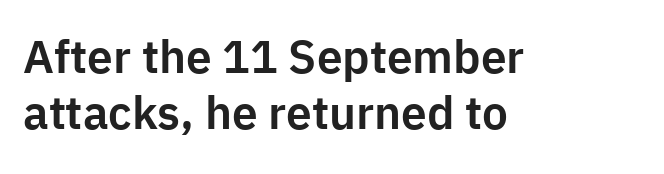
The image shows 46 px sans-serif type, upright; set left-aligned, line spacing 1.21x, normal letter spacing, not underlined; low stroke contrast and a medium x-height.
